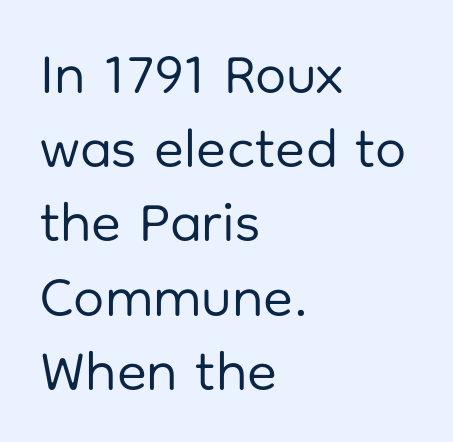
Observe the absence of serifs on each vertical stroke in this sample. Spacing between characters is what you'd get straight out of the box. Character widths vary here, with narrow letters taking less room than wide ones. A quiet, ordinary-to-light weight characterises the typeface. Bare-footed words on every line. Rendered with straight, roman letterforms.
